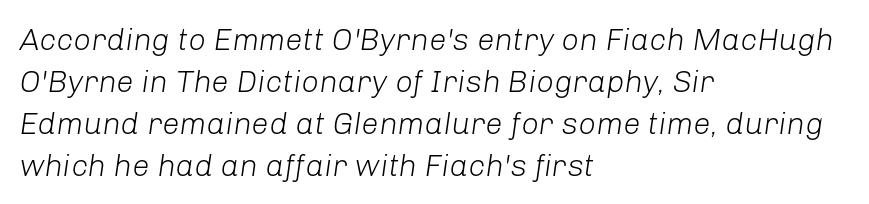
{"italic": "yes", "lean": "right", "slant_degrees": 8, "bold": "no", "weight": "light", "width": "normal", "stroke_contrast": "low", "x_height": "medium", "monospaced": "no", "underline": "no", "align": "left", "line_spacing": "normal", "line_spacing_ratio": 1.35, "letter_spacing": "normal", "letter_spacing_em": 0.0, "glyph_px": 31}
